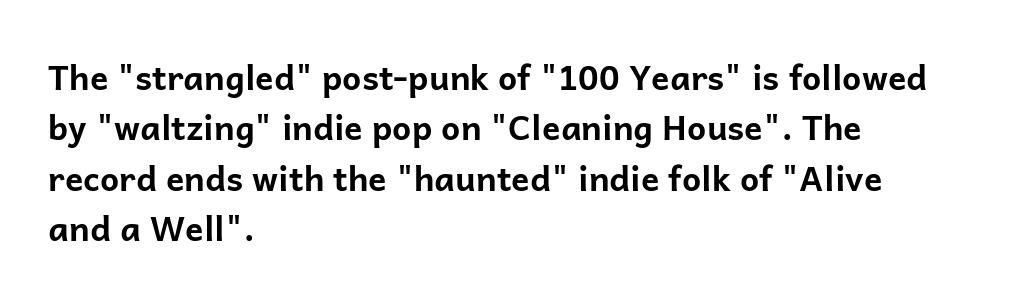
Rendered with straight, roman letterforms. How heavy is the stroke? Heavy — this is a bold. These lines keep a tight, regular rhythm from letter to letter. Which margin do the lines hug? The left one — the right edge is uneven.
